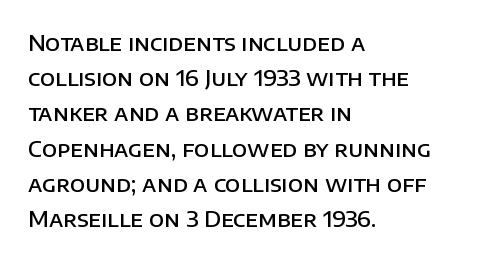
The image shows 22 px text type, upright; set left-aligned, normal line spacing (1.6x), normal letter spacing, not underlined.
